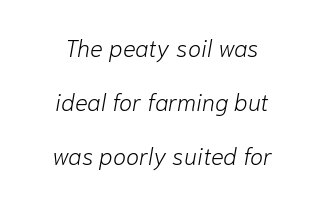
The image shows 24 px text type, italic (leaning right); set centered, loose line spacing (2.26x), normal letter spacing, not underlined.
